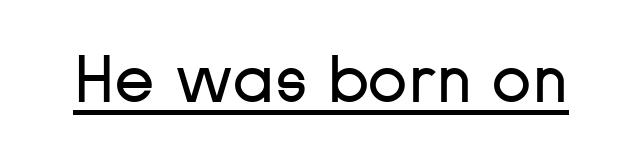
Q: Is the text bold? A: No.
Q: Is the text italic (slanted)? A: No, it is upright.
Q: Is the typeface a serif or a sans-serif typeface? A: Sans-serif.
Q: Is the text underlined? A: Yes.
Q: Is the spacing between letters normal or unusually wide? A: Normal.
Q: Width (condensed, normal, or wide)? A: Normal.
Q: Stroke contrast? A: Low.
Q: x-height? A: Medium.
Q: Monospaced? A: No.
